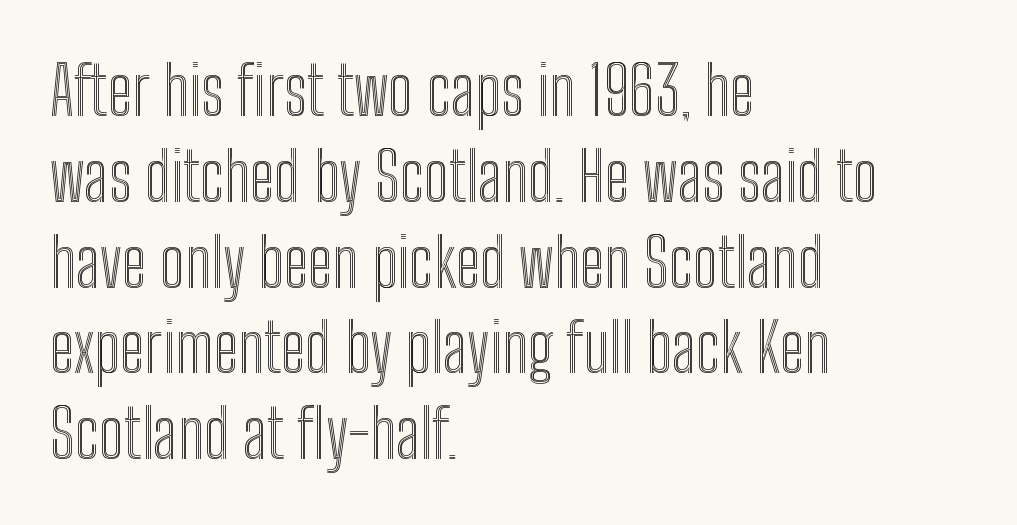
The image shows 67 px condensed type, upright; set left-aligned, normal line spacing (1.28x), normal letter spacing, not underlined; a medium x-height.
